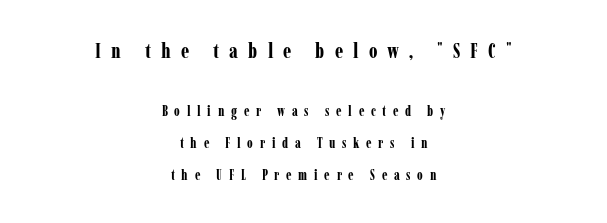
The image shows 21 px bold type, upright; set centered, loose line spacing (2.27x), unusually wide letter spacing (+0.48 em), not underlined; the first (top) block is 1.5x larger.
